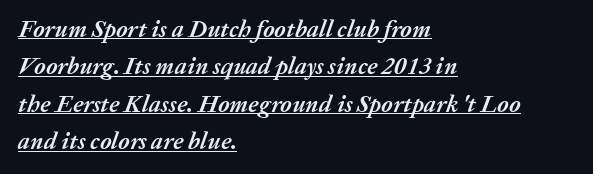
Q: Is the text bold? A: Yes.
Q: Is the text italic (slanted)? A: Yes, it leans right by about 20 degrees.
Q: Is the text underlined? A: Yes.
Q: How is the paragraph aligned? A: Left-aligned.
Q: Is the spacing between letters normal or unusually wide? A: Normal.
Q: Is the spacing between lines tight, normal or loose? A: Normal.
